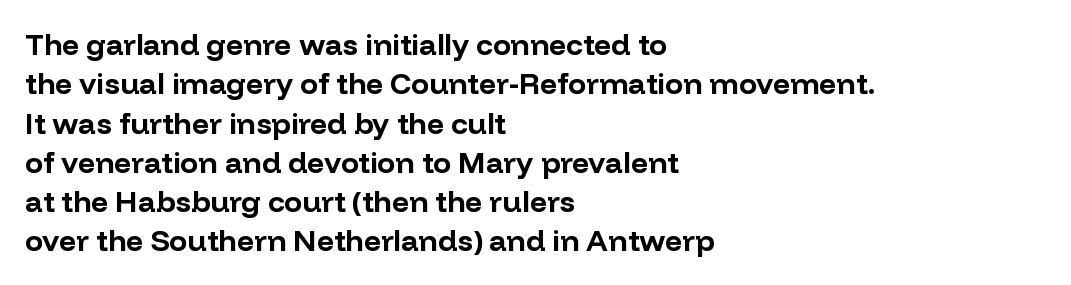
You can tell it's not italic because the verticals are truly vertical. Is this a fixed-width face? No — the glyphs have proportional, varying widths. The space between consecutive lines is moderate. Decoration check: the copy has no underline.
